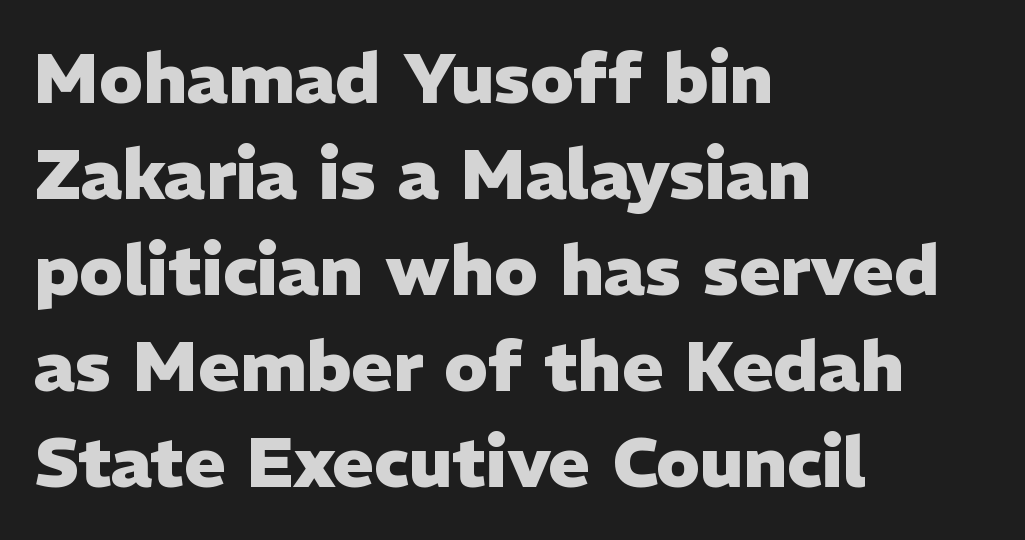
The image shows 70 px heavy sans-serif type, upright; set left-aligned, normal line spacing (1.37x), normal letter spacing, not underlined; low stroke contrast and a medium x-height.
